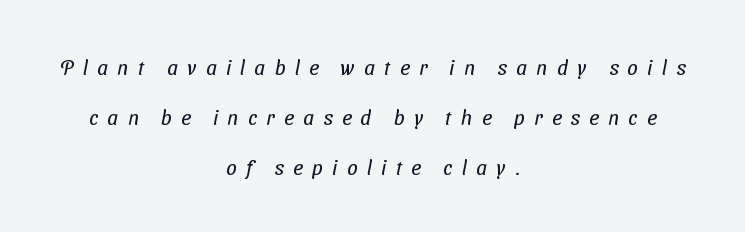
{"bold": "no", "underline": "no", "align": "center", "line_spacing": "loose", "line_spacing_ratio": 2.38, "letter_spacing": "wide", "letter_spacing_em": 0.45, "glyph_px": 21}
